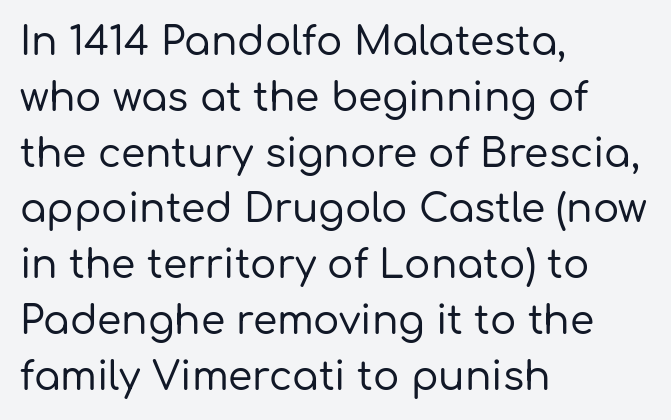
In terms of posture, this sample is upright. A typesetter would call this proportional, since set widths differ per character. Tracking here is standard; glyphs follow each other at the usual distance. Clear beneath every line of the passage. This rendering employs a face without finishing strokes, i.e., a sans-serif. Regarding leading, the lines here are spaced in the standard way.
